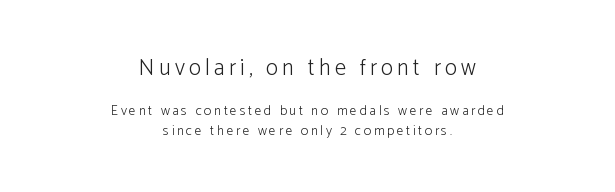
{"italic": "no", "bold": "no", "underline": "no", "align": "center", "line_spacing": "normal", "line_spacing_ratio": 1.39, "larger_block": "first", "size_ratio": 1.64, "glyph_px": 23}
